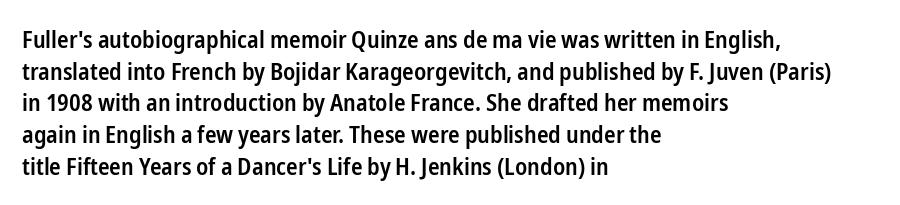
Slightly chunky letters — semibold, I'd say, not full bold. Letter spacing: default. The string is rendered with underlining switched off. Does the leading feel generous? No, just average. These lines are set flush left with a ragged right edge. The letters stand upright; this is a roman face.
